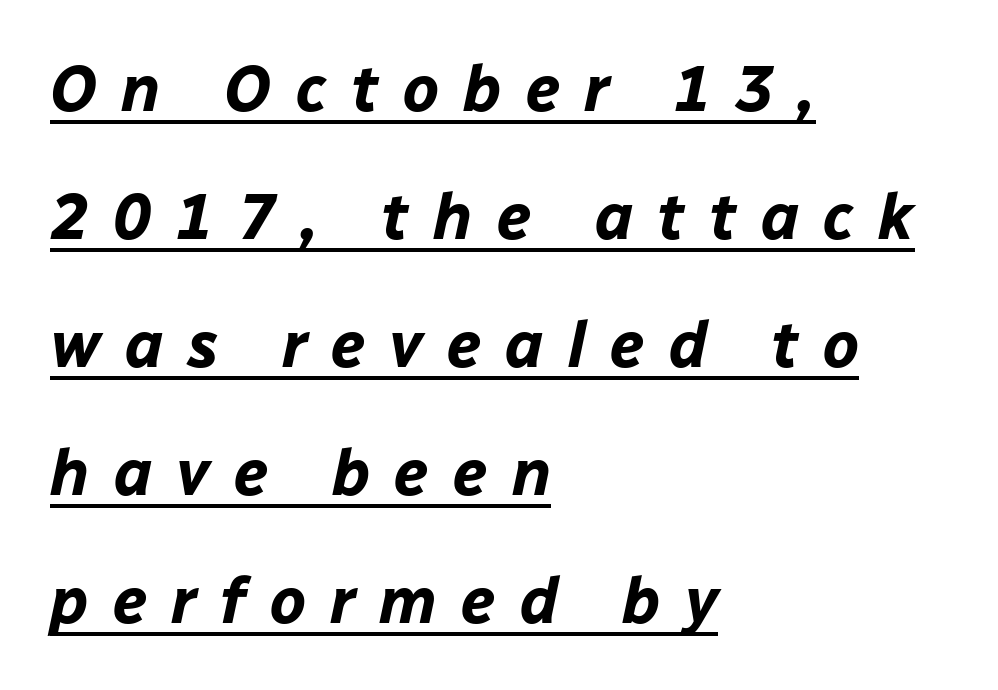
Q: Is the text bold? A: Yes.
Q: Is the text italic (slanted)? A: Yes, it leans right by about 12 degrees.
Q: Is the text underlined? A: Yes.
Q: How is the paragraph aligned? A: Left-aligned.
Q: Is the spacing between letters normal or unusually wide? A: Unusually wide.
Q: Is the spacing between lines tight, normal or loose? A: Loose.
Q: Width (condensed, normal, or wide)? A: Normal.
Q: Stroke contrast? A: Low.
Q: x-height? A: Medium.
Q: Monospaced? A: No.
